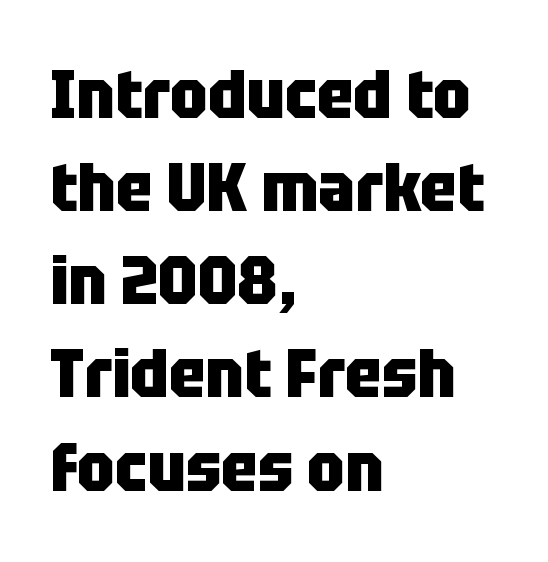
Q: Is the text bold? A: Yes.
Q: Is the text italic (slanted)? A: No, it is upright.
Q: Is the typeface a serif or a sans-serif typeface? A: Sans-serif.
Q: Is the text underlined? A: No.
Q: How is the paragraph aligned? A: Left-aligned.
Q: Is the spacing between letters normal or unusually wide? A: Normal.
Q: Is the spacing between lines tight, normal or loose? A: Normal.
Q: Width (condensed, normal, or wide)? A: Condensed.
Q: Stroke contrast? A: Low.
Q: x-height? A: Large.
Q: Monospaced? A: No.
